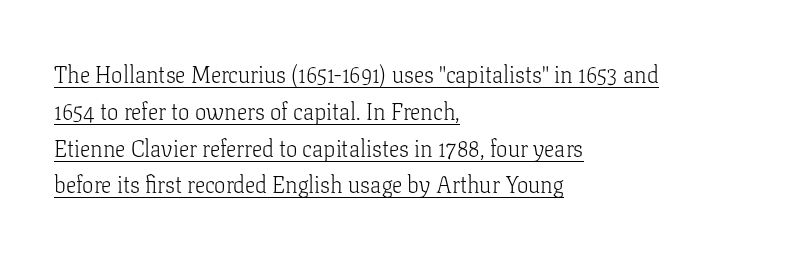
{"italic": "no", "bold": "no", "underline": "yes", "align": "left", "line_spacing": "normal", "line_spacing_ratio": 1.6, "letter_spacing": "normal", "letter_spacing_em": 0.0, "glyph_px": 23}
